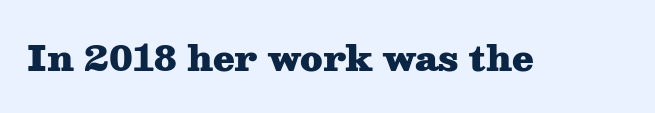
The image shows 35 px heavy, wide serif type, upright; set normal letter spacing, not underlined; medium stroke contrast and a medium x-height.
